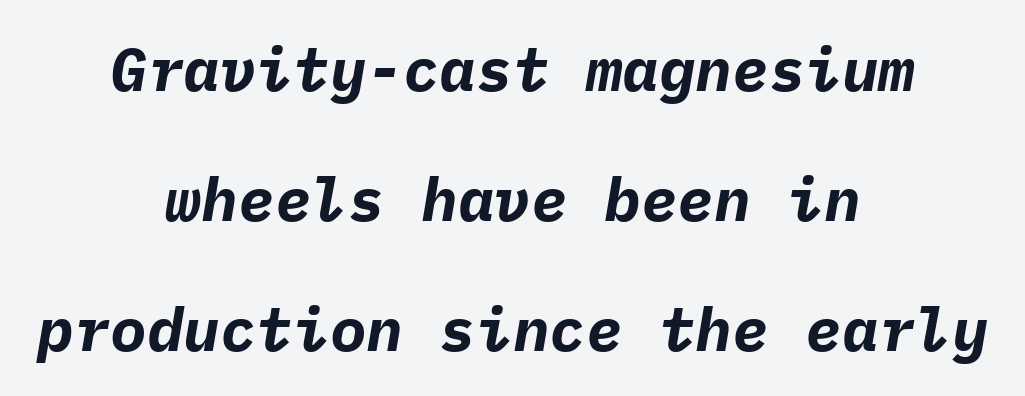
{"italic": "yes", "lean": "right", "slant_degrees": 9, "bold": "yes", "weight": "bold", "width": "normal", "stroke_contrast": "low", "x_height": "medium", "monospaced": "yes", "underline": "no", "align": "center", "line_spacing": "loose", "line_spacing_ratio": 2.13, "letter_spacing": "normal", "letter_spacing_em": 0.0, "glyph_px": 61}
